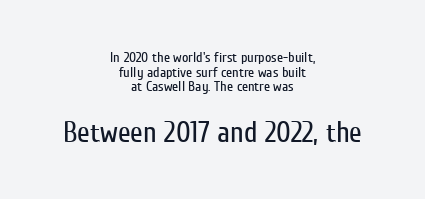
This sample uses a sans-serif face. These lines are rendered in a variable-pitch font. The leading is snug, giving the passage a crowded texture. Each stroke keeps to a modest, everyday thickness or less. The letterforms sit shoulder to shoulder at normal distance. The type sits square on the baseline with zero lean.
